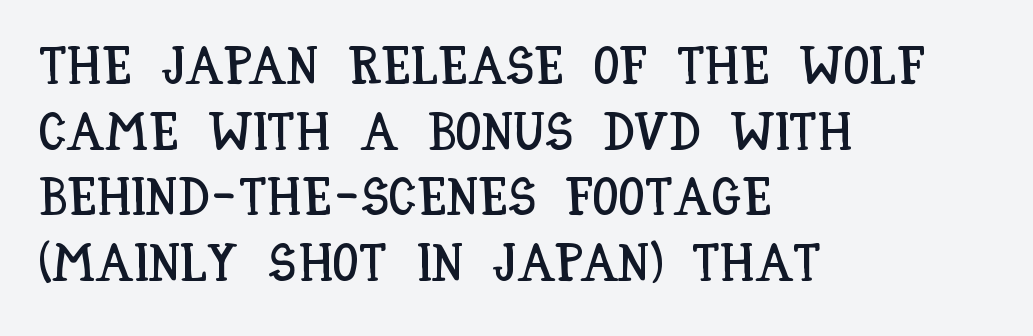
The image shows 53 px condensed type, upright; set left-aligned, line spacing 1.24x, normal letter spacing, not underlined; low stroke contrast and a large x-height.
